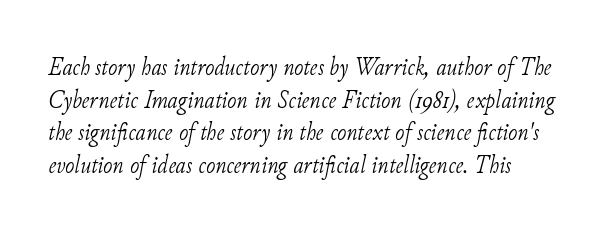
The image shows 25 px text type, italic (leaning right); set normal line spacing (1.31x), normal letter spacing, not underlined.
